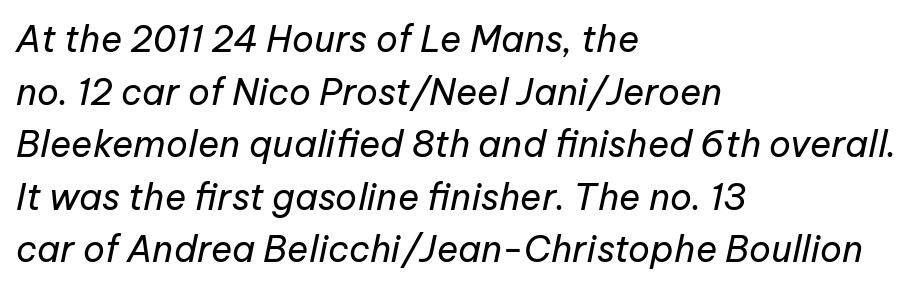
The image shows 36 px regular-weight type, italic (leaning right); set left-aligned, normal line spacing (1.46x), normal letter spacing, not underlined; low stroke contrast and a medium x-height.
